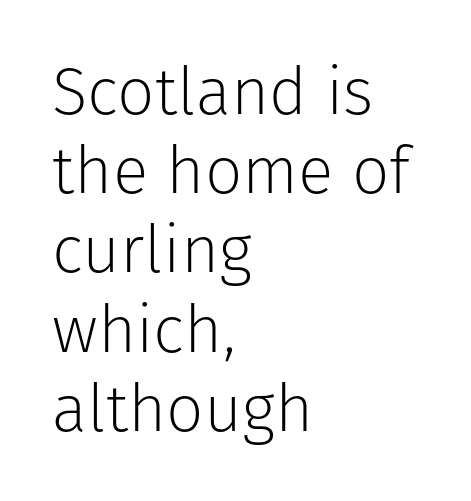
{"serif": "no", "italic": "no", "bold": "no", "weight": "light", "width": "normal", "stroke_contrast": "low", "x_height": "medium", "monospaced": "no", "underline": "no", "align": "left", "line_spacing_ratio": 1.2, "letter_spacing": "normal", "letter_spacing_em": 0.0, "glyph_px": 66}
